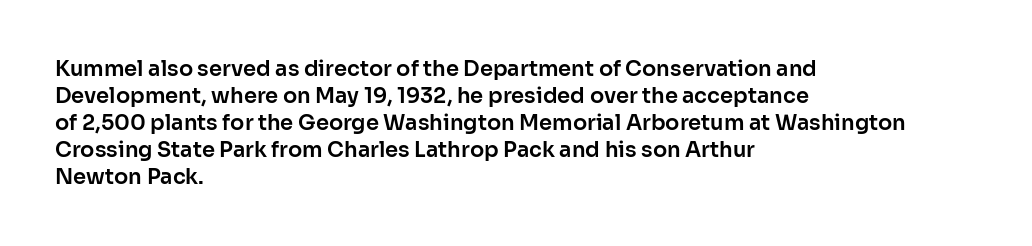
Q: Is the text italic (slanted)? A: No, it is upright.
Q: Is the text underlined? A: No.
Q: How is the paragraph aligned? A: Left-aligned.
Q: Is the spacing between letters normal or unusually wide? A: Normal.
Q: Is the spacing between lines tight, normal or loose? A: Normal.
